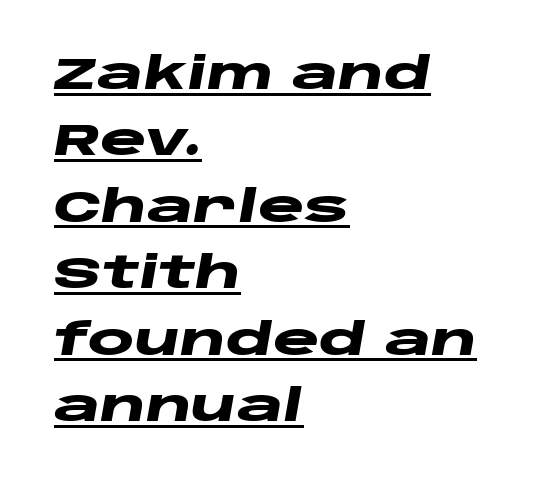
Q: Is the text bold? A: Yes.
Q: Is the text italic (slanted)? A: Yes, it leans right by about 10 degrees.
Q: Is the text underlined? A: Yes.
Q: How is the paragraph aligned? A: Left-aligned.
Q: Is the spacing between letters normal or unusually wide? A: Normal.
Q: Is the spacing between lines tight, normal or loose? A: Normal.
Q: Width (condensed, normal, or wide)? A: Wide.
Q: Stroke contrast? A: Low.
Q: x-height? A: Large.
Q: Monospaced? A: No.
